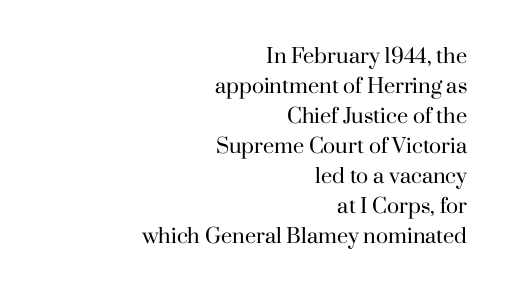
These glyphs show unthickened strokes, regular width or finer. This rendering features lettering with no underline. Every character sits straight up, as roman type does. A flush-right, rag-left setting is used for this passage.
